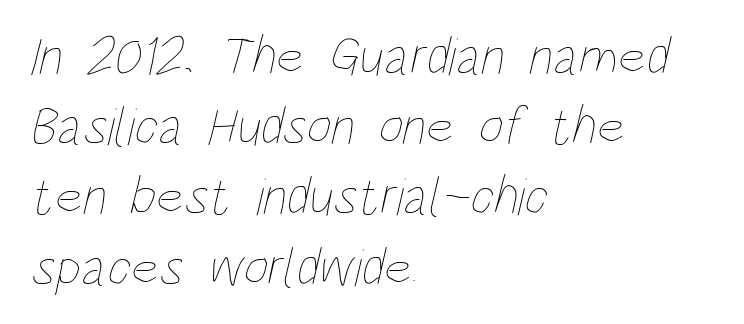
Q: Is the text bold? A: No.
Q: Is the text underlined? A: No.
Q: How is the paragraph aligned? A: Left-aligned.
Q: Is the spacing between letters normal or unusually wide? A: Normal.
Q: Is the spacing between lines tight, normal or loose? A: Normal.
Q: Width (condensed, normal, or wide)? A: Condensed.
Q: Stroke contrast? A: Low.
Q: x-height? A: Large.
Q: Monospaced? A: No.
